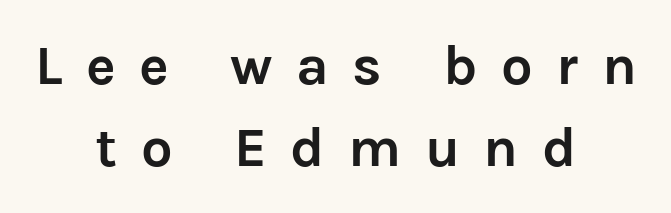
The image shows 56 px semibold sans-serif type, upright; set centered, normal line spacing (1.46x), unusually wide letter spacing (+0.42 em), not underlined; low stroke contrast and a medium x-height.
